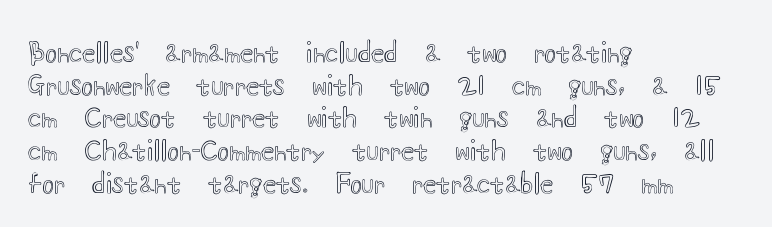
Words float on clear page, feet unadorned. Words appear dense and cohesive because spacing is normal. The lettering holds an erect, upright posture throughout. If you drew a ruler down the left edge, every line would touch it.
